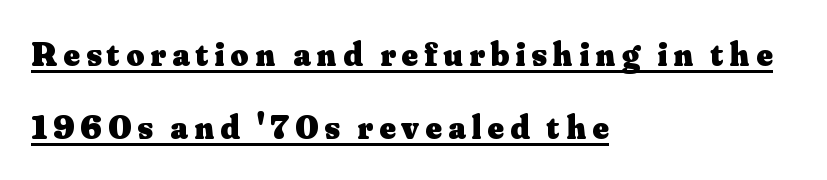
{"serif": "yes", "italic": "no", "bold": "yes", "weight": "heavy", "width": "normal", "stroke_contrast": "medium", "x_height": "small", "monospaced": "no", "underline": "yes", "align": "left", "line_spacing": "loose", "line_spacing_ratio": 2.1, "glyph_px": 35}
